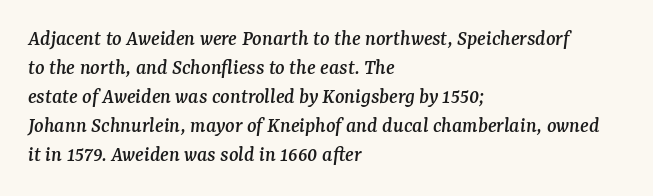
{"italic": "yes", "lean": "right", "slant_degrees": 7, "underline": "no", "align": "left", "line_spacing": "normal", "line_spacing_ratio": 1.32, "letter_spacing": "normal", "letter_spacing_em": 0.0, "glyph_px": 22}
